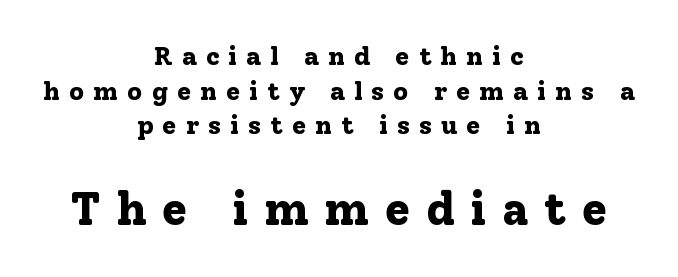
Q: Is the text bold? A: Yes.
Q: Is the text italic (slanted)? A: No, it is upright.
Q: Is the typeface a serif or a sans-serif typeface? A: Serif.
Q: Is the text underlined? A: No.
Q: How is the paragraph aligned? A: Centered.
Q: Is the spacing between letters normal or unusually wide? A: Unusually wide.
Q: Is the spacing between lines tight, normal or loose? A: Normal.
Q: Which block of text is set in a larger size, the first (top) or the second (bottom)? A: The second (bottom) one.
Q: Width (condensed, normal, or wide)? A: Normal.
Q: Stroke contrast? A: Low.
Q: x-height? A: Medium.
Q: Monospaced? A: No.
